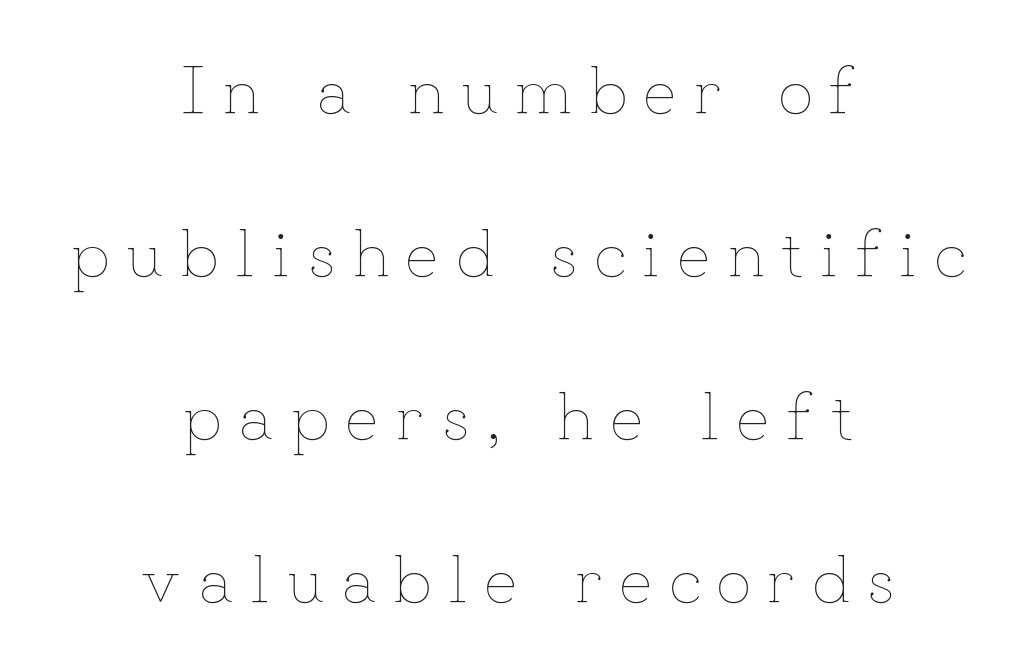
Proportional: the letters do not fall into vertical columns. Stems and bowls with no extra thickness — not bold. Line starts and ends both wander, symmetrically. This sample trades compactness for vertical openness between lines.
